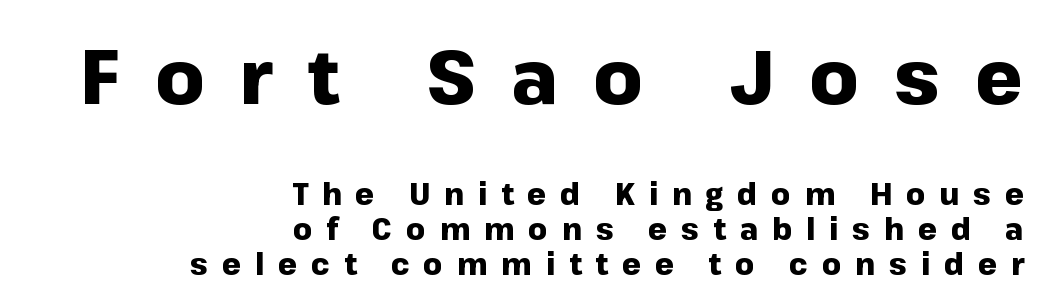
{"serif": "no", "italic": "no", "bold": "yes", "weight": "heavy", "width": "normal", "stroke_contrast": "low", "x_height": "medium", "monospaced": "no", "underline": "no", "align": "right", "line_spacing_ratio": 1.17, "letter_spacing": "wide", "letter_spacing_em": 0.46, "larger_block": "first", "size_ratio": 2.53, "glyph_px": 76}
